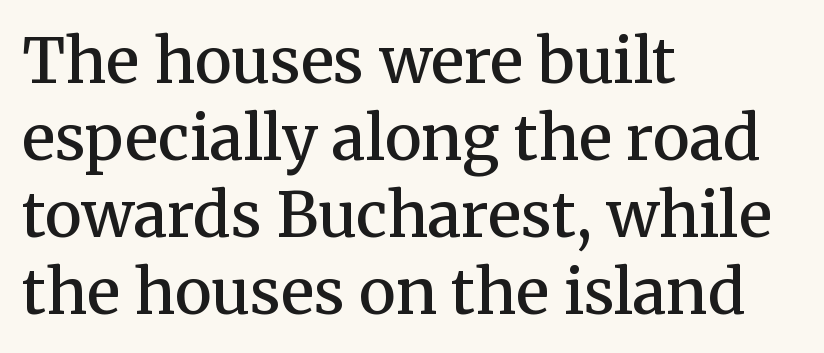
Is the type bold? Partly — it's a semibold, heavier than regular but not fully bold. Characters follow at the spacing the type designer built in. Designer's note — italics off, roman on. The typeface chosen for these lines features serifs. This sample is left-justified, so line endings fall wherever the words run out. Underlining? Definitely not there.
